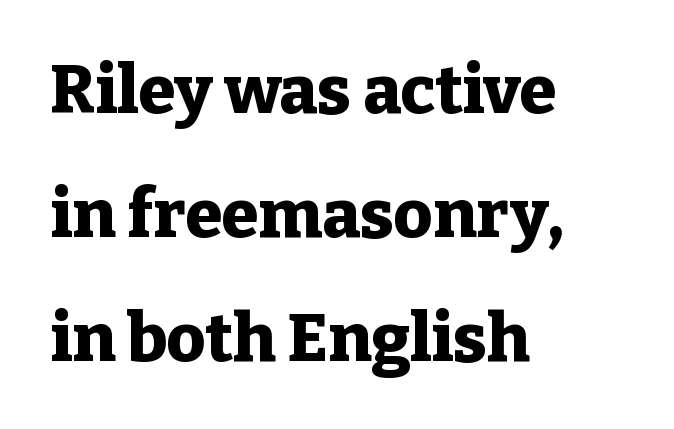
Q: Is the text bold? A: Yes.
Q: Is the text italic (slanted)? A: No, it is upright.
Q: Is the typeface a serif or a sans-serif typeface? A: Serif.
Q: Is the text underlined? A: No.
Q: How is the paragraph aligned? A: Left-aligned.
Q: Is the spacing between letters normal or unusually wide? A: Normal.
Q: Width (condensed, normal, or wide)? A: Normal.
Q: Stroke contrast? A: Low.
Q: x-height? A: Medium.
Q: Monospaced? A: No.
